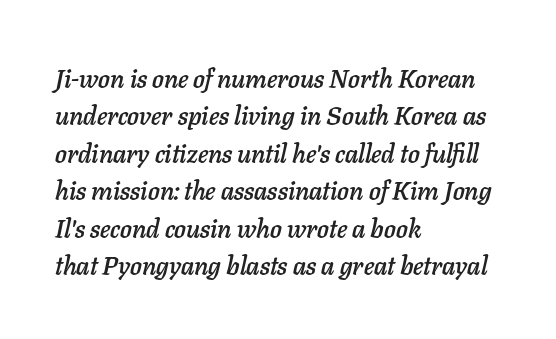
Q: Is the text italic (slanted)? A: Yes, it leans right by about 11 degrees.
Q: Is the text underlined? A: No.
Q: How is the paragraph aligned? A: Left-aligned.
Q: Is the spacing between letters normal or unusually wide? A: Normal.
Q: Is the spacing between lines tight, normal or loose? A: Normal.
